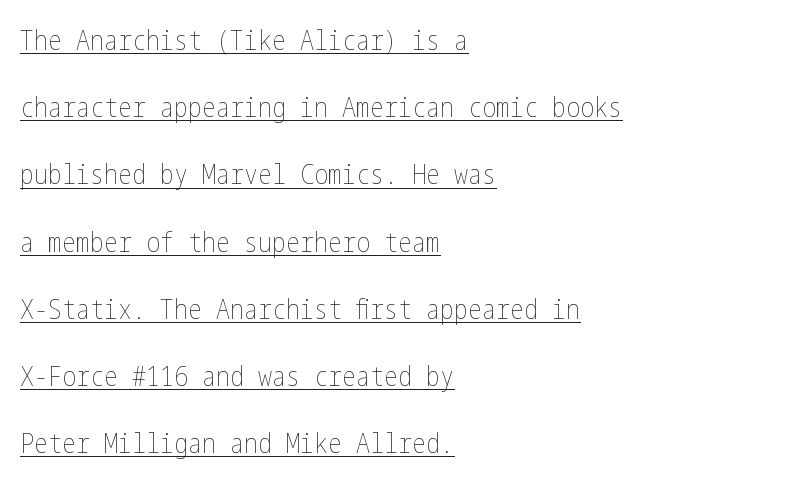
Q: Is the text bold? A: No.
Q: Is the text italic (slanted)? A: No, it is upright.
Q: Is the text underlined? A: Yes.
Q: How is the paragraph aligned? A: Left-aligned.
Q: Is the spacing between letters normal or unusually wide? A: Normal.
Q: Is the spacing between lines tight, normal or loose? A: Loose.
Q: Width (condensed, normal, or wide)? A: Condensed.
Q: Stroke contrast? A: Low.
Q: x-height? A: Medium.
